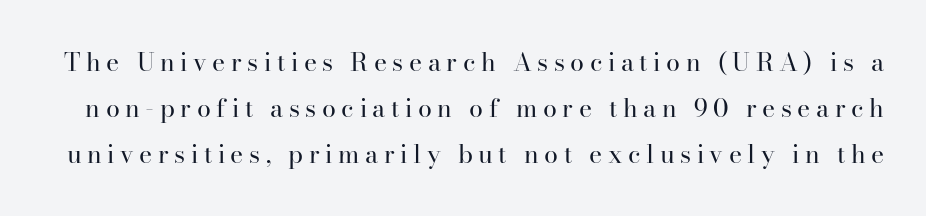
The gap between lines stays unmarked. The typesetting does not lean heavy: it is not bold. The letterforms stand isolated, each surrounded by extra space. You can tell it's not italic because the verticals are truly vertical.
